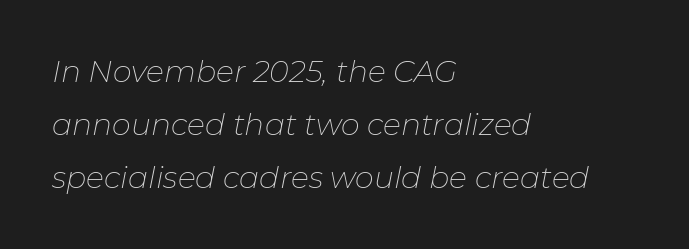
Q: Is the text bold? A: No.
Q: Is the text italic (slanted)? A: Yes, it leans right by about 11 degrees.
Q: Is the text underlined? A: No.
Q: How is the paragraph aligned? A: Left-aligned.
Q: Is the spacing between letters normal or unusually wide? A: Normal.
Q: Width (condensed, normal, or wide)? A: Normal.
Q: Stroke contrast? A: Low.
Q: x-height? A: Medium.
Q: Monospaced? A: No.
